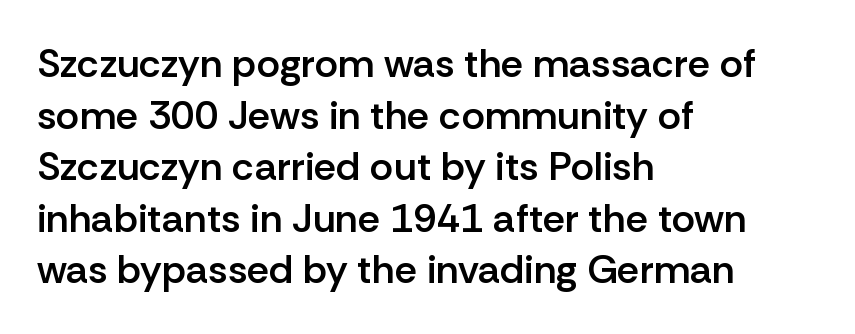
The image shows 40 px semibold sans-serif type, upright; set left-aligned, normal line spacing (1.29x), normal letter spacing, not underlined; low stroke contrast and a medium x-height.
